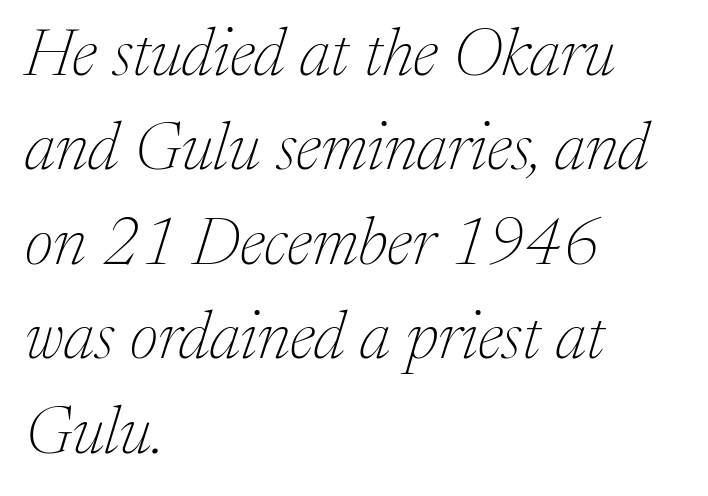
Just letters on the line, the space beneath them empty. The face used here is proportionally spaced, like ordinary book or web type. Every row of glyphs begins at an identical x-position on the left. The passage shown is typeset with a serif family. Line spacing here is normal. Is the letter spacing exaggerated? No — it looks like the ordinary default.
